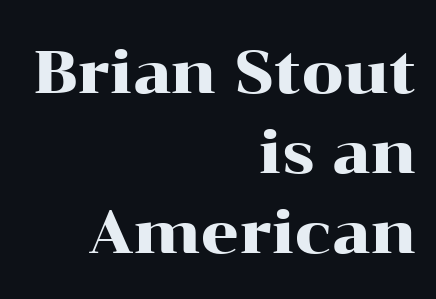
The image shows 60 px wide serif type, upright; set right-aligned, normal line spacing (1.33x), normal letter spacing, not underlined; high stroke contrast and a medium x-height.
